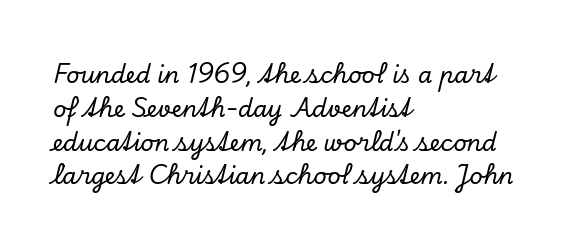
Q: Is the text italic (slanted)? A: Yes, it leans right by about 13 degrees.
Q: Is the text underlined? A: No.
Q: How is the paragraph aligned? A: Left-aligned.
Q: Is the spacing between letters normal or unusually wide? A: Normal.
Q: Is the spacing between lines tight, normal or loose? A: Normal.
